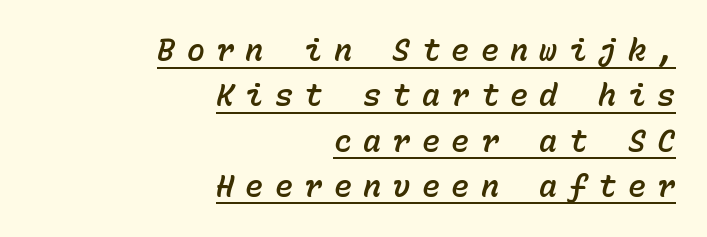
Is there much room between lines? A standard amount, neither cramped nor airy. Substantial extra tracking has been applied to these lines. The sample's only ornament is a line tracing under the words. Each line ends at the same right margin while the left side varies. A typesetter would mark this as italic.
